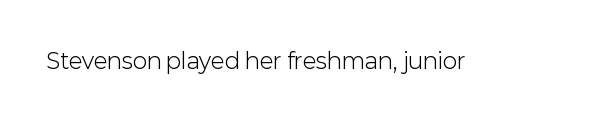
{"italic": "no", "bold": "no", "underline": "no", "letter_spacing": "normal", "letter_spacing_em": 0.0, "glyph_px": 22}
